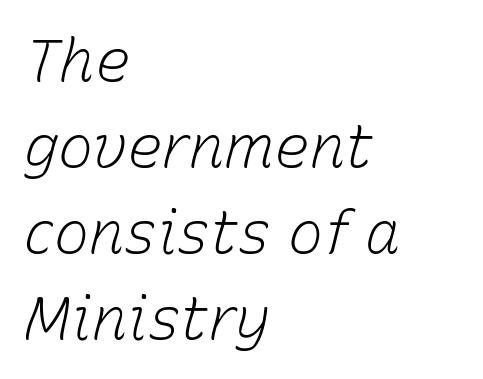
Q: Is the text bold? A: No.
Q: Is the text italic (slanted)? A: Yes, it leans right by about 15 degrees.
Q: Is the text underlined? A: No.
Q: How is the paragraph aligned? A: Left-aligned.
Q: Is the spacing between letters normal or unusually wide? A: Normal.
Q: Is the spacing between lines tight, normal or loose? A: Normal.
Q: Width (condensed, normal, or wide)? A: Normal.
Q: Stroke contrast? A: Low.
Q: x-height? A: Medium.
Q: Monospaced? A: No.
